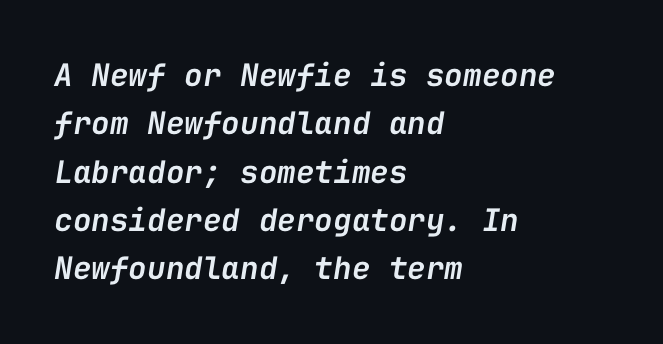
Looks like terminal output: every glyph gets an equal slot. Here the glyphs are tracked normally, forming tight word shapes. Compared with typical paragraphs, the rows here are spaced about the same. Anything drawn beneath the words? Only blank space. Typographic density is moderately raised because the face is semibold.
